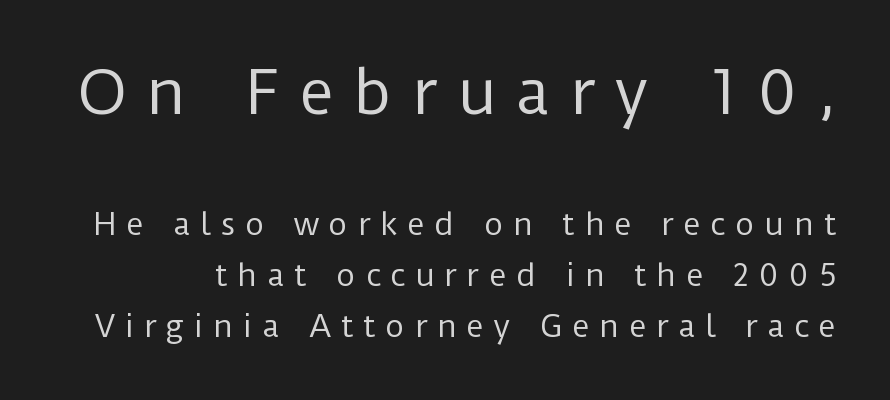
Letterform terminals end flat and unadorned throughout the passage. Does the lettering tilt? It doesn't — this is upright. Unmarked baselines from the first word to the last. Top chunk: large. Bottom chunk: small. Compared with a typical body face, this is equally light or lighter still. A typesetter would call this proportional, since set widths differ per character.
